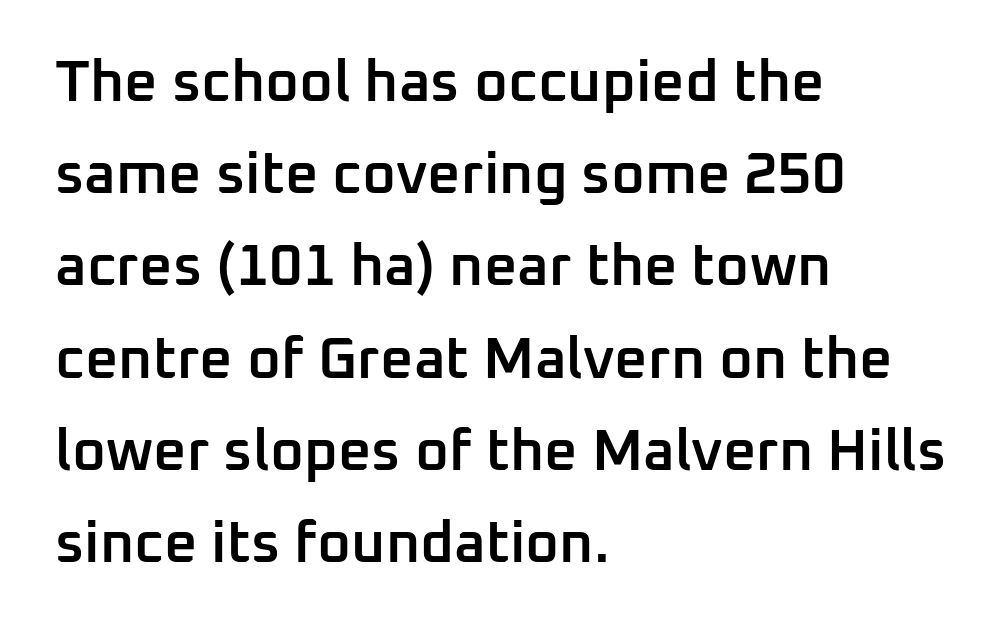
{"serif": "no", "italic": "no", "bold": "semi", "weight": "semibold", "width": "normal", "stroke_contrast": "low", "x_height": "medium", "monospaced": "no", "underline": "no", "align": "left", "line_spacing": "normal", "line_spacing_ratio": 1.59, "letter_spacing": "normal", "letter_spacing_em": 0.0, "glyph_px": 58}
